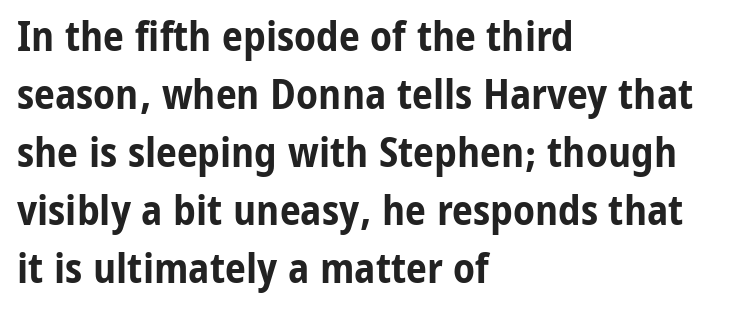
What weight is shown? A full bold with thick strokes. Tall strokes in this sample are plumb rather than angled. The rendering shows plain stroke endings on the letterforms — a sans-serif design. Quick note: interline space is typical. This sample has the flowing, uneven cadence of proportional lettering.
